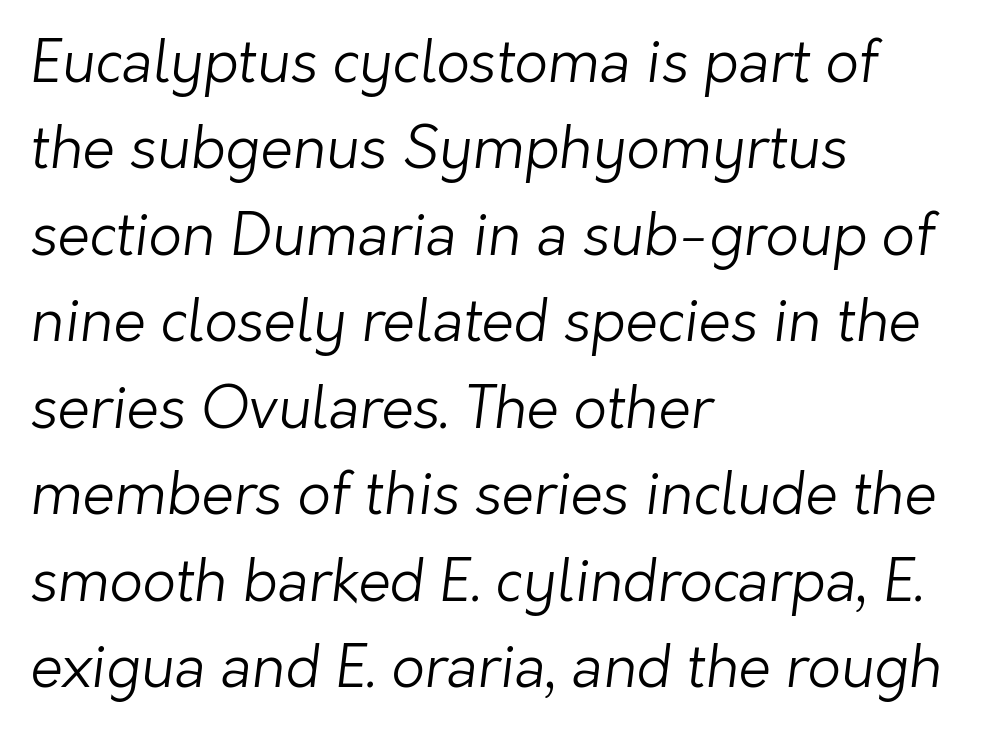
A typesetter would label this face a sans. Beneath every word, the page is bare. How would I describe the line gaps? Plain and ordinary. Every row of glyphs begins at an identical x-position on the left. Proportional: the letters do not fall into vertical columns. Bold? No — there's no thickening of the strokes.
